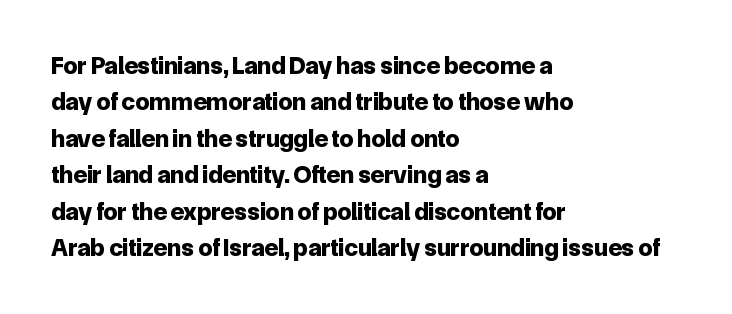
The letters are bold, with thick, heavy strokes. If you measured baseline to baseline, you'd find a middling distance. Posture: straight, roman, zero tilt. No word sits above an underline.
